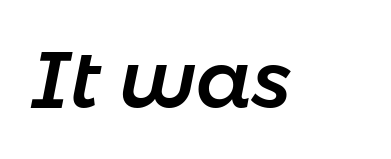
The image shows 79 px text type, italic (leaning right); set normal letter spacing, not underlined; low stroke contrast and a medium x-height.
